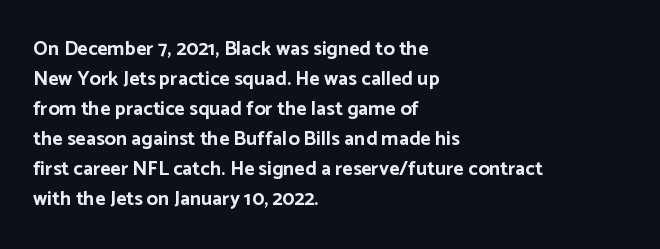
Q: Is the text bold? A: Yes.
Q: Is the text italic (slanted)? A: No, it is upright.
Q: Is the text underlined? A: No.
Q: How is the paragraph aligned? A: Left-aligned.
Q: Is the spacing between letters normal or unusually wide? A: Normal.
Q: Is the spacing between lines tight, normal or loose? A: Normal.
